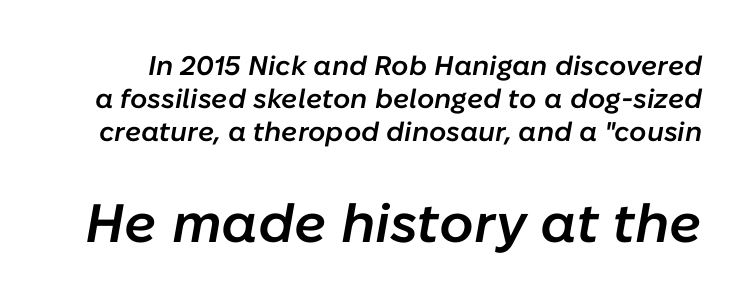
Tall strokes in this sample are angled rather than plumb. A typesetter would call this zero additional tracking. Letters rest on an invisible, unmarked baseline. Do the characters align in a grid? No, the font is proportional.
